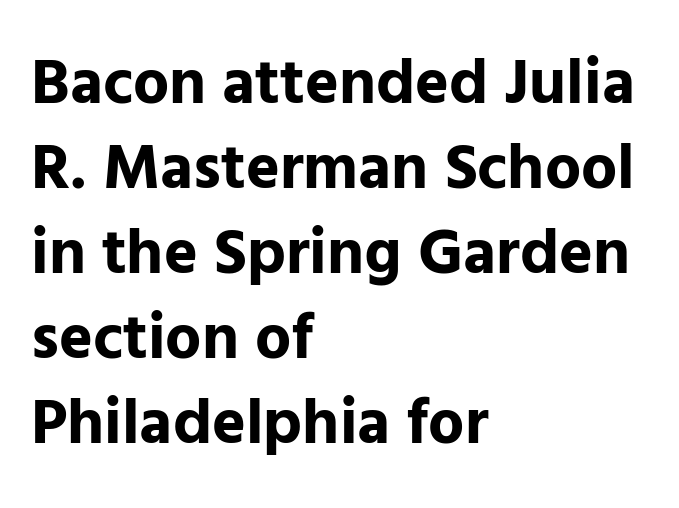
Tall strokes in this sample are plumb rather than angled. The face used here has the dense, thick strokes of a bold. Standard letterfit; no display-style spreading of the glyphs. Letterform terminals end flat and unadorned throughout the passage. Unmarked baselines from the first word to the last. Rows of type keep a routine distance in the vertical direction.
